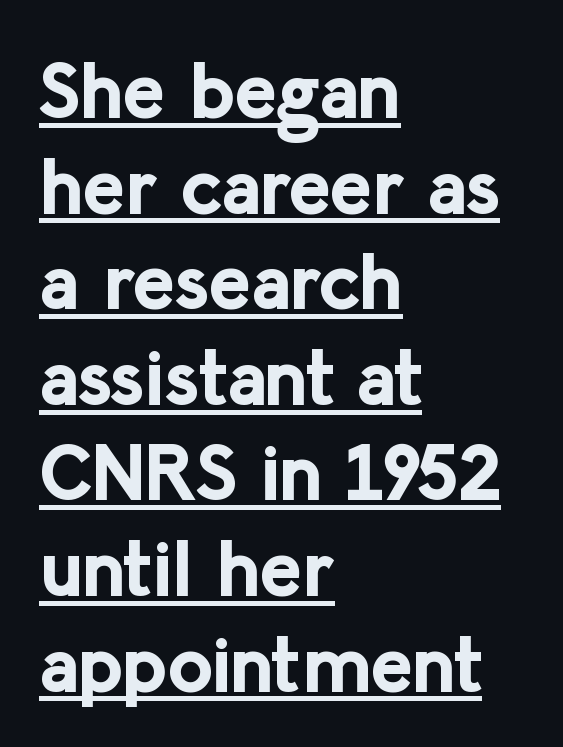
{"serif": "no", "italic": "no", "bold": "yes", "weight": "bold", "width": "normal", "stroke_contrast": "low", "x_height": "medium", "monospaced": "no", "underline": "yes", "align": "left", "line_spacing_ratio": 1.21, "letter_spacing": "normal", "letter_spacing_em": 0.0, "glyph_px": 79}
